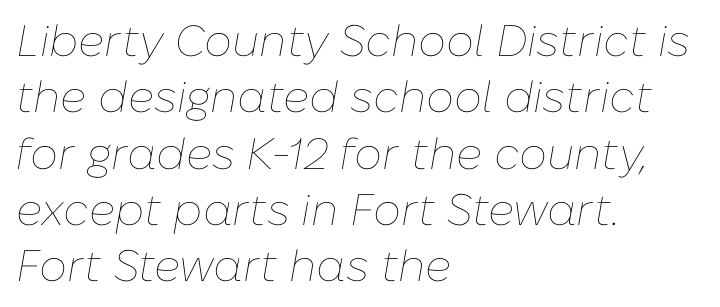
The image shows 44 px thin type, italic (leaning right); set left-aligned, normal line spacing (1.28x), normal letter spacing, not underlined; low stroke contrast and a medium x-height.
